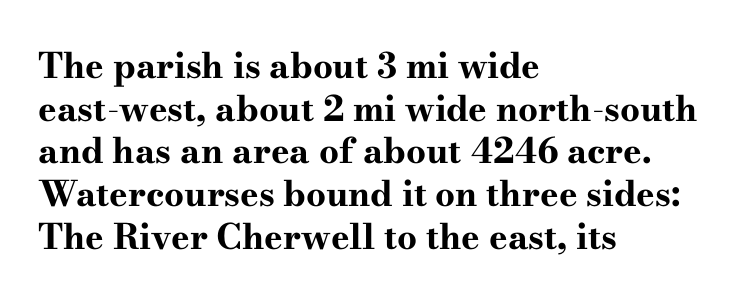
{"serif": "yes", "italic": "no", "bold": "yes", "weight": "bold", "width": "wide", "stroke_contrast": "high", "x_height": "small", "monospaced": "no", "underline": "no", "align": "left", "line_spacing_ratio": 1.22, "letter_spacing": "normal", "letter_spacing_em": 0.0, "glyph_px": 35}
